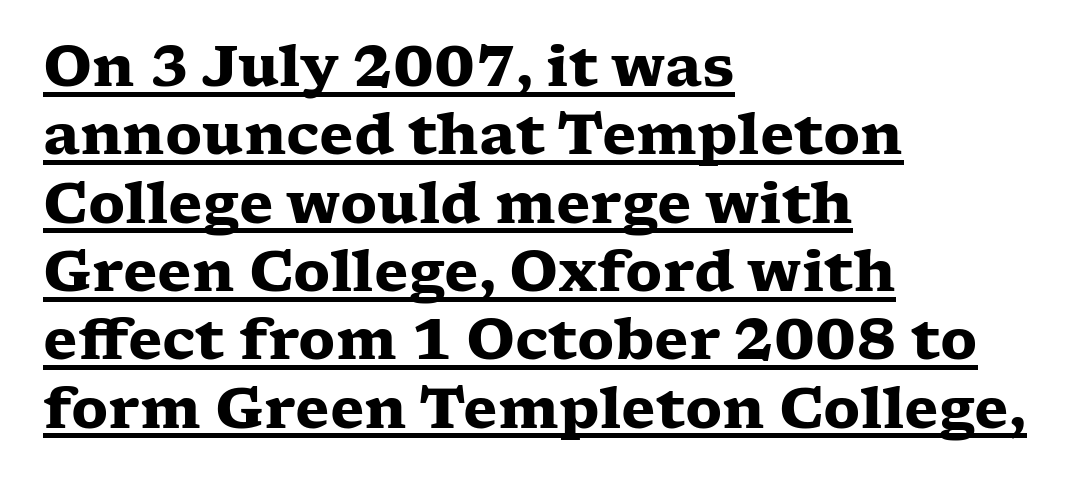
{"serif": "yes", "italic": "no", "bold": "yes", "weight": "heavy", "width": "wide", "stroke_contrast": "low", "x_height": "medium", "monospaced": "no", "underline": "yes", "align": "left", "line_spacing_ratio": 1.22, "letter_spacing": "normal", "letter_spacing_em": 0.0, "glyph_px": 56}
